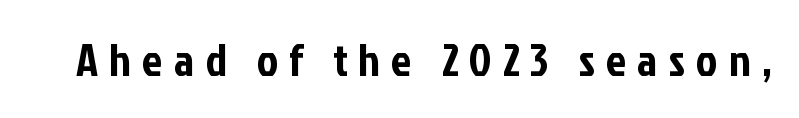
Q: Is the text italic (slanted)? A: No, it is upright.
Q: Is the typeface a serif or a sans-serif typeface? A: Sans-serif.
Q: Is the text underlined? A: No.
Q: Is the spacing between letters normal or unusually wide? A: Unusually wide.
Q: Width (condensed, normal, or wide)? A: Condensed.
Q: Stroke contrast? A: Low.
Q: x-height? A: Medium.
Q: Monospaced? A: No.
